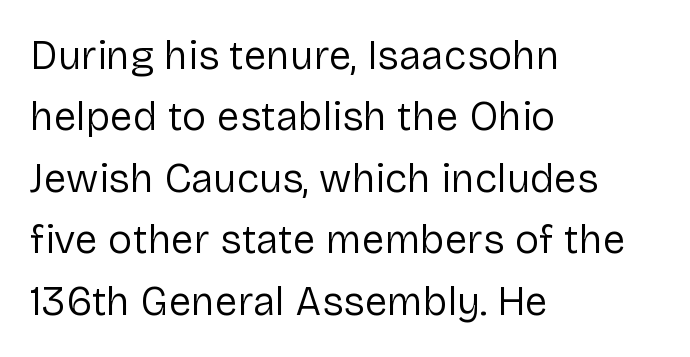
{"serif": "no", "italic": "no", "bold": "no", "weight": "regular", "width": "normal", "stroke_contrast": "low", "x_height": "medium", "monospaced": "no", "underline": "no", "align": "left", "line_spacing": "normal", "line_spacing_ratio": 1.5, "letter_spacing": "normal", "letter_spacing_em": 0.0, "glyph_px": 41}
